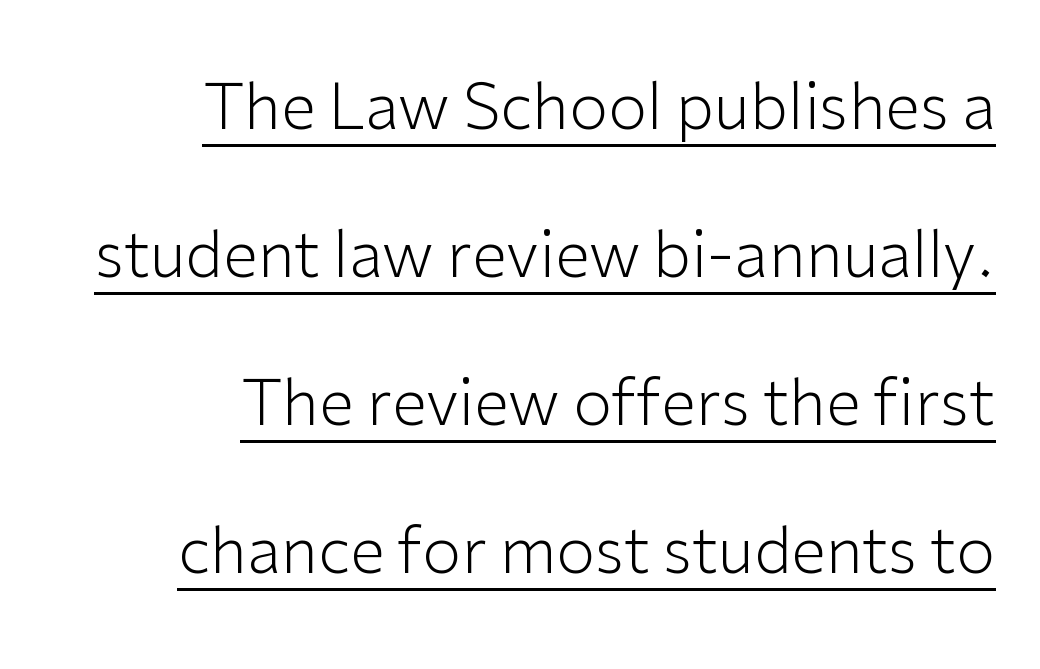
Q: Is the text bold? A: No.
Q: Is the text italic (slanted)? A: No, it is upright.
Q: Is the typeface a serif or a sans-serif typeface? A: Sans-serif.
Q: Is the text underlined? A: Yes.
Q: How is the paragraph aligned? A: Right-aligned.
Q: Is the spacing between letters normal or unusually wide? A: Normal.
Q: Is the spacing between lines tight, normal or loose? A: Loose.
Q: Width (condensed, normal, or wide)? A: Normal.
Q: Stroke contrast? A: Low.
Q: x-height? A: Medium.
Q: Monospaced? A: No.
